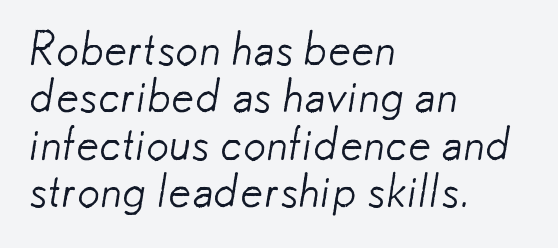
{"serif": "no", "bold": "no", "weight": "light", "width": "normal", "stroke_contrast": "low", "x_height": "small", "monospaced": "no", "underline": "no", "align": "left", "line_spacing": "tight", "line_spacing_ratio": 1.03, "letter_spacing": "normal", "letter_spacing_em": 0.0, "glyph_px": 46}
